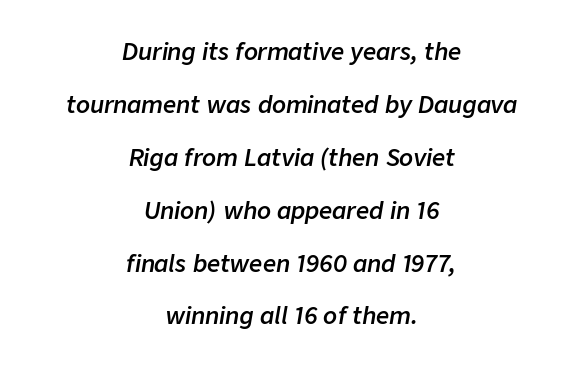
The image shows 23 px text type, italic (leaning right); set centered, loose line spacing (2.3x), normal letter spacing, not underlined.
